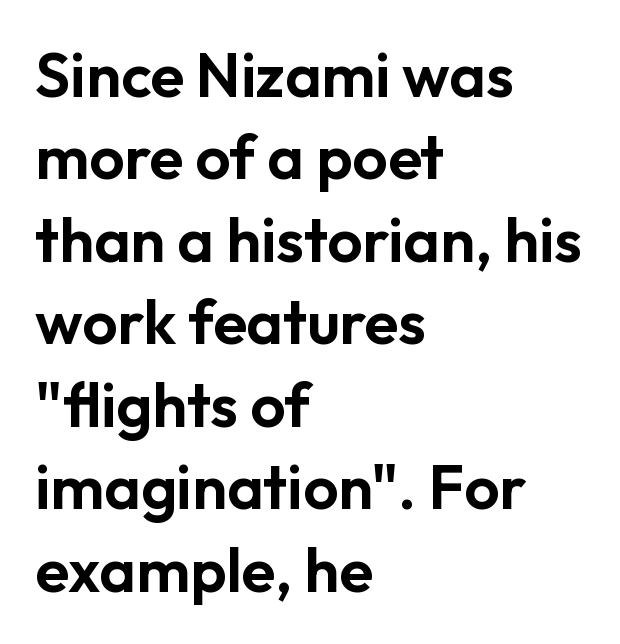
{"serif": "no", "italic": "no", "width": "normal", "stroke_contrast": "low", "x_height": "medium", "monospaced": "no", "underline": "no", "align": "left", "line_spacing": "normal", "line_spacing_ratio": 1.33, "letter_spacing": "normal", "letter_spacing_em": 0.0, "glyph_px": 62}
